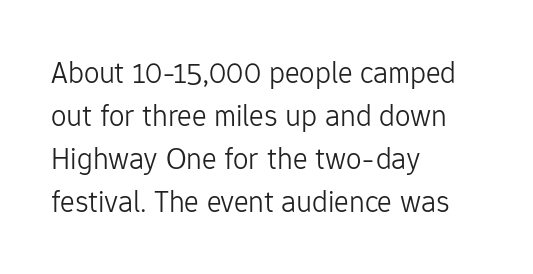
The image shows 31 px light sans-serif type, upright; set left-aligned, normal line spacing (1.39x), normal letter spacing, not underlined; low stroke contrast and a medium x-height.
